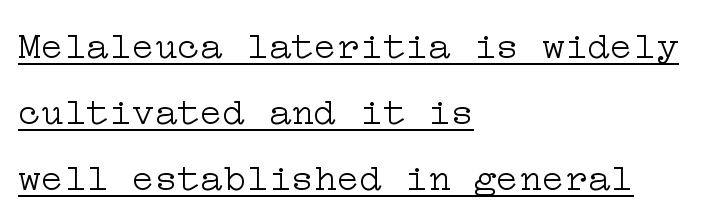
The image shows 38 px light, wide serif type, upright; set left-aligned, line spacing 1.74x, normal letter spacing, underlined; low stroke contrast and a medium x-height.
